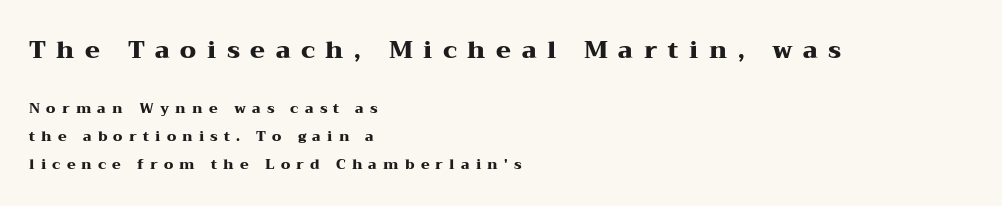
The lines are quadded left. Students, this is bold: see how much ink each stroke carries. Underline: absent. Posture: upright roman.
